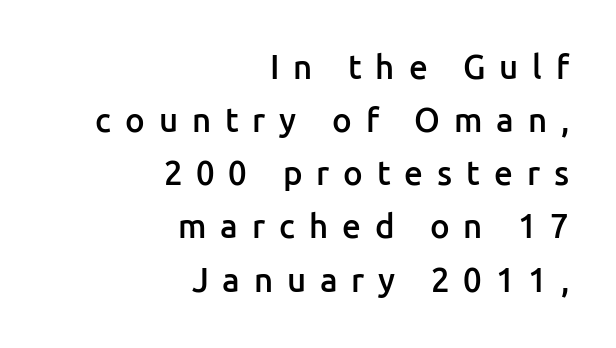
Think of a printed novel: that variable character pitch is what you see here. Caption: expanded tracking, letters set apart. Students, this is semibold: more ink than regular, less than bold. This rendering features lettering with no underline. The font family rendered here belongs to the sans-serif group. How would I describe the line gaps? Plain and ordinary.
